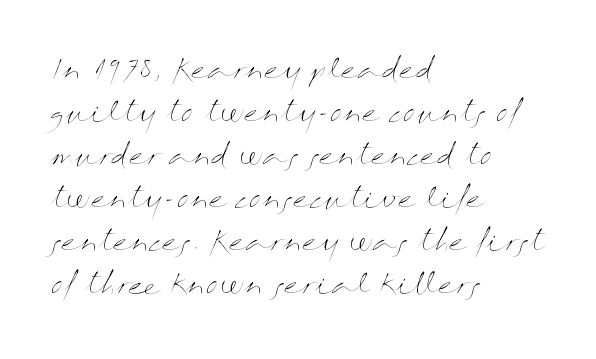
Q: Is the text bold? A: No.
Q: Is the text italic (slanted)? A: Yes.
Q: Is the text underlined? A: No.
Q: How is the paragraph aligned? A: Left-aligned.
Q: Is the spacing between letters normal or unusually wide? A: Normal.
Q: Is the spacing between lines tight, normal or loose? A: Normal.
